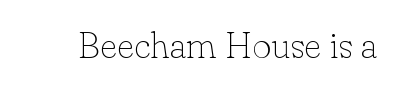
The cut favours lightness, reaching ordinary text weight at its darkest. Do the characters align in a grid? No, the font is proportional. Underlining? Definitely not there. The text was rendered using a seriffed face with decorative stroke endings.
